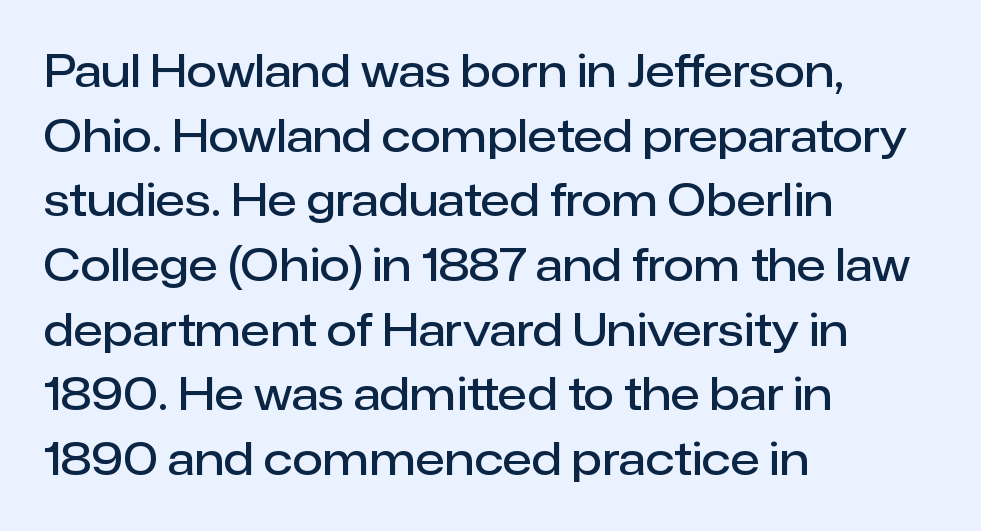
Layout note: lines flush left. Descender tails drop into unmarked territory. Normally led — the rows are evenly, conventionally spaced. Nobody touched the tracking dial on this one. Character widths vary here, with narrow letters taking less room than wide ones. Students, this is semibold: more ink than regular, less than bold.
